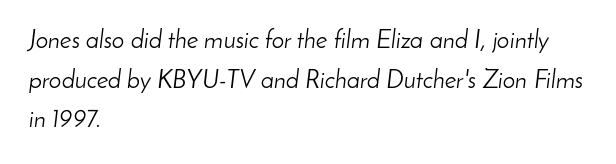
{"italic": "yes", "lean": "right", "slant_degrees": 8, "bold": "no", "underline": "no", "align": "left", "line_spacing": "normal", "line_spacing_ratio": 1.59, "letter_spacing": "normal", "letter_spacing_em": 0.0, "glyph_px": 25}
